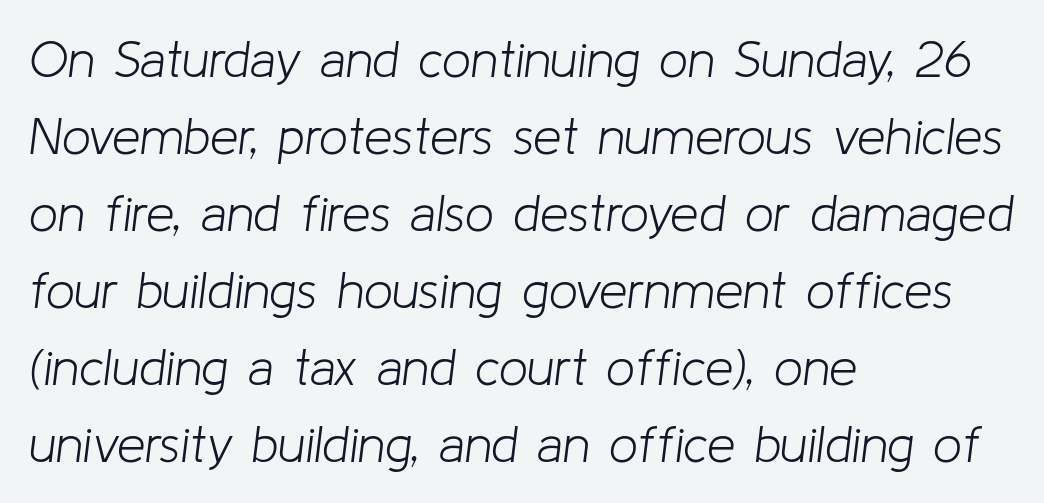
Q: Is the text bold? A: No.
Q: Is the text italic (slanted)? A: Yes, it leans right by about 8 degrees.
Q: Is the text underlined? A: No.
Q: How is the paragraph aligned? A: Left-aligned.
Q: Is the spacing between letters normal or unusually wide? A: Normal.
Q: Is the spacing between lines tight, normal or loose? A: Normal.
Q: Width (condensed, normal, or wide)? A: Normal.
Q: Stroke contrast? A: Low.
Q: x-height? A: Medium.
Q: Monospaced? A: No.
